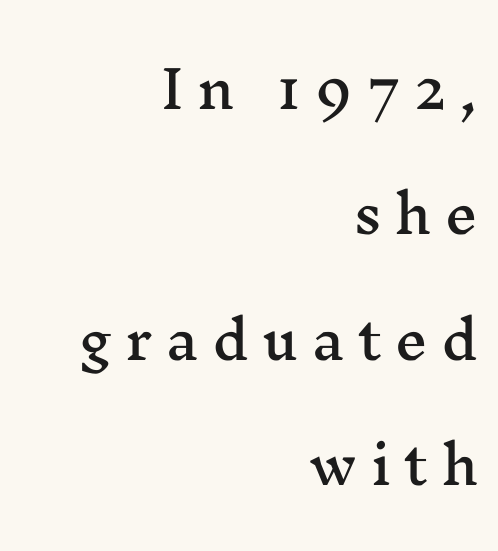
Q: Is the text italic (slanted)? A: No, it is upright.
Q: Is the typeface a serif or a sans-serif typeface? A: Serif.
Q: Is the text underlined? A: No.
Q: How is the paragraph aligned? A: Right-aligned.
Q: Is the spacing between letters normal or unusually wide? A: Unusually wide.
Q: Is the spacing between lines tight, normal or loose? A: Loose.
Q: Width (condensed, normal, or wide)? A: Wide.
Q: Stroke contrast? A: Medium.
Q: x-height? A: Medium.
Q: Monospaced? A: No.
